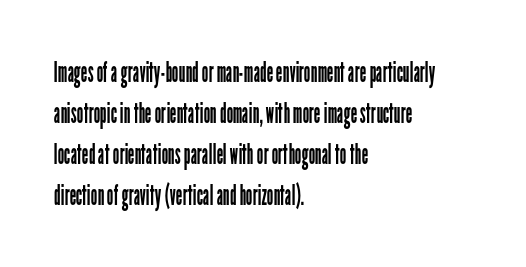
{"serif": "no", "italic": "no", "bold": "no", "weight": "regular", "width": "condensed", "stroke_contrast": "low", "x_height": "medium", "monospaced": "no", "underline": "no", "align": "left", "line_spacing": "normal", "line_spacing_ratio": 1.41, "letter_spacing": "normal", "letter_spacing_em": 0.0, "glyph_px": 29}
